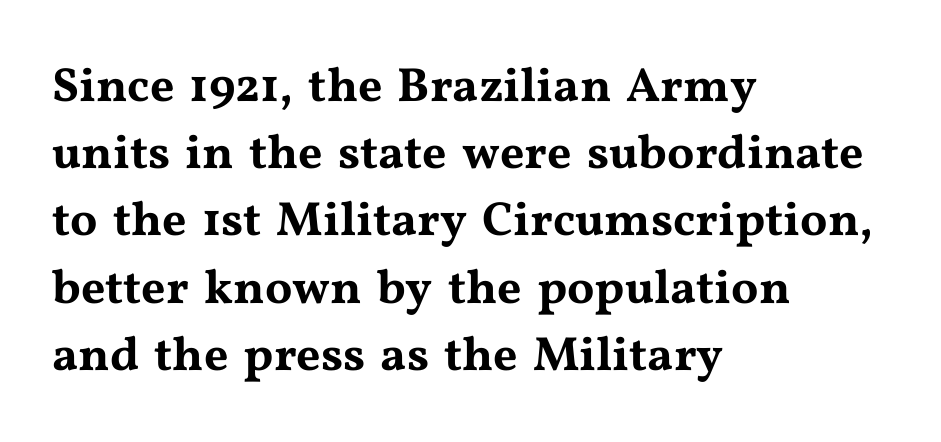
{"serif": "yes", "italic": "no", "width": "wide", "stroke_contrast": "medium", "x_height": "medium", "monospaced": "no", "underline": "no", "align": "left", "line_spacing": "normal", "line_spacing_ratio": 1.4, "letter_spacing": "normal", "letter_spacing_em": 0.0, "glyph_px": 48}
